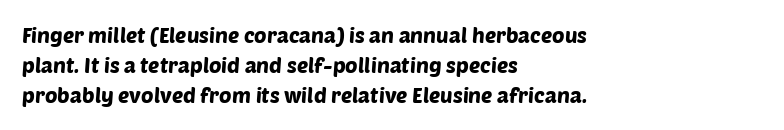
Line spacing here is normal. Default kerning and tracking; the words read as compact shapes. Which margin do the lines hug? The left one — the right edge is uneven. Check the space under the baseline: it is left empty.
